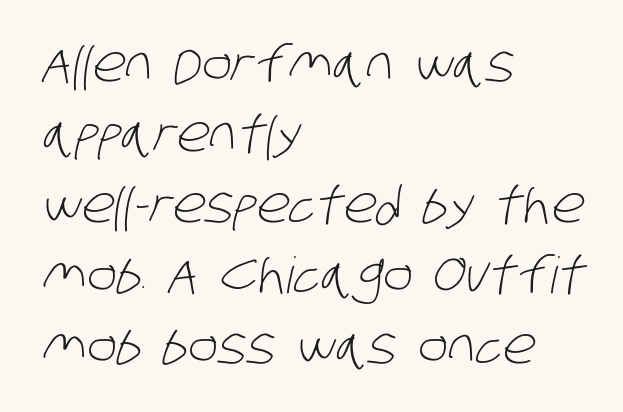
Q: Is the text bold? A: No.
Q: Is the typeface a serif or a sans-serif typeface? A: Sans-serif.
Q: Is the text underlined? A: No.
Q: How is the paragraph aligned? A: Left-aligned.
Q: Is the spacing between letters normal or unusually wide? A: Normal.
Q: Is the spacing between lines tight, normal or loose? A: Normal.
Q: Width (condensed, normal, or wide)? A: Condensed.
Q: Stroke contrast? A: Low.
Q: x-height? A: Large.
Q: Monospaced? A: No.
